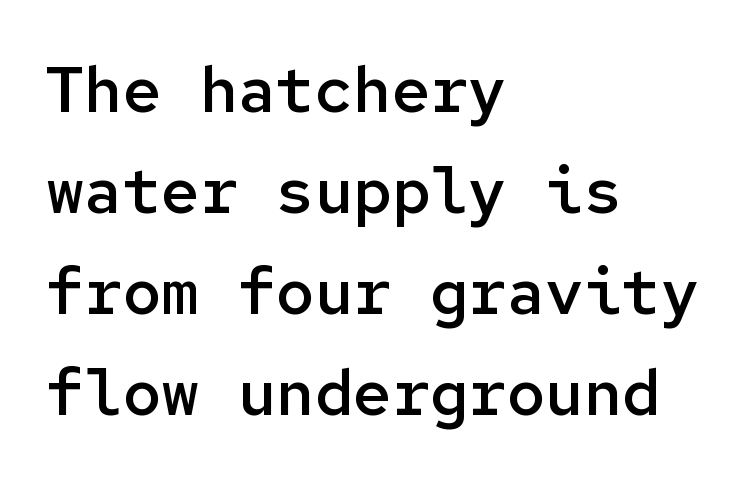
{"serif": "no", "italic": "no", "bold": "semi", "weight": "semibold", "width": "normal", "stroke_contrast": "low", "x_height": "medium", "monospaced": "yes", "underline": "no", "align": "left", "line_spacing": "normal", "line_spacing_ratio": 1.58, "letter_spacing": "normal", "letter_spacing_em": 0.0, "glyph_px": 64}
